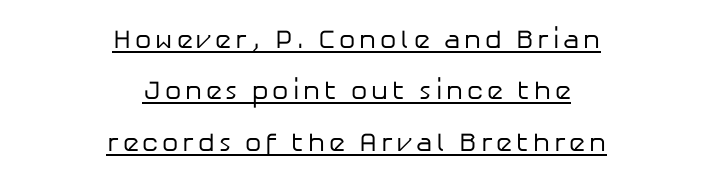
{"italic": "no", "bold": "no", "underline": "yes", "align": "center", "line_spacing": "loose", "line_spacing_ratio": 1.98, "glyph_px": 26}
